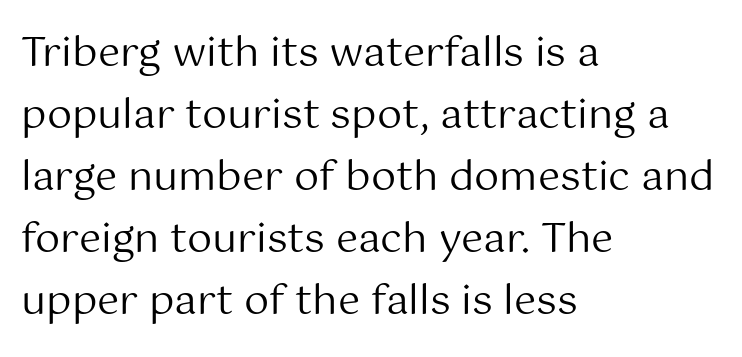
{"serif": "no", "italic": "no", "bold": "no", "weight": "regular", "width": "normal", "stroke_contrast": "medium", "x_height": "medium", "monospaced": "no", "underline": "no", "align": "left", "line_spacing": "normal", "line_spacing_ratio": 1.55, "letter_spacing": "normal", "letter_spacing_em": 0.0, "glyph_px": 40}
